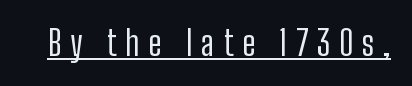
Regarding serifs, this sample does without them. The face used here is proportionally spaced, like ordinary book or web type. Beneath each row of characters lies a ruled line. Caption: face not bold, strokes unweighted.
